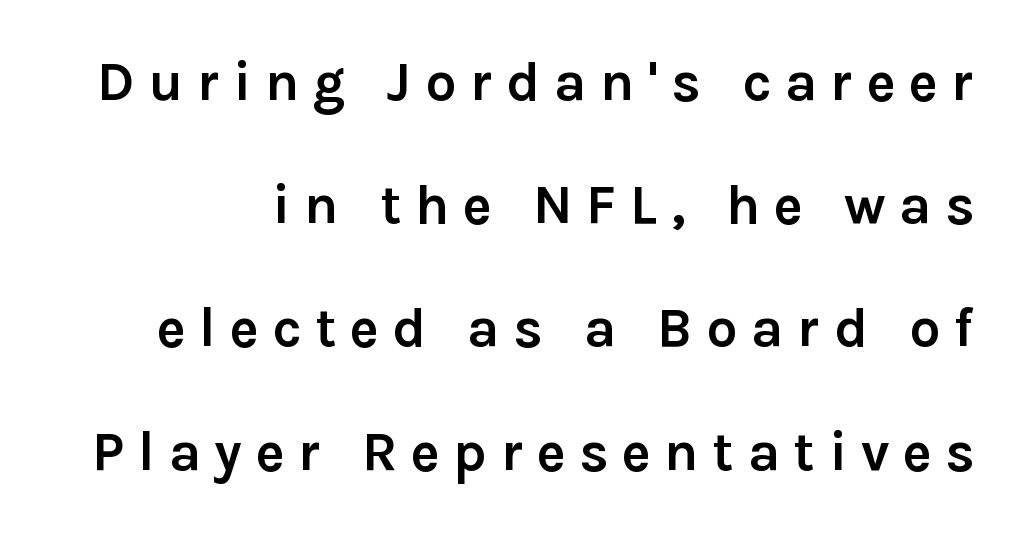
The image shows 55 px semibold sans-serif type, upright; set loose line spacing (2.24x), unusually wide letter spacing (+0.25 em), not underlined; a medium x-height.
